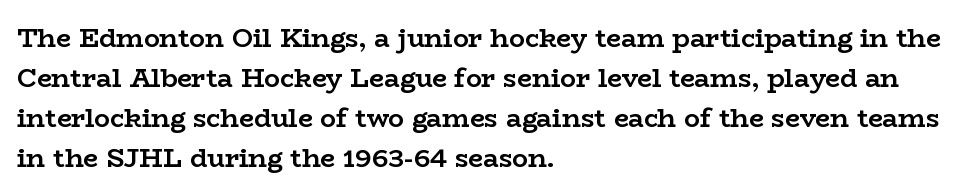
The letterforms sit shoulder to shoulder at normal distance. If you measured baseline to baseline, you'd find a middling distance. The specimen omits any rule beneath the text block's lines. These lines stack with their left ends in a neat column.
